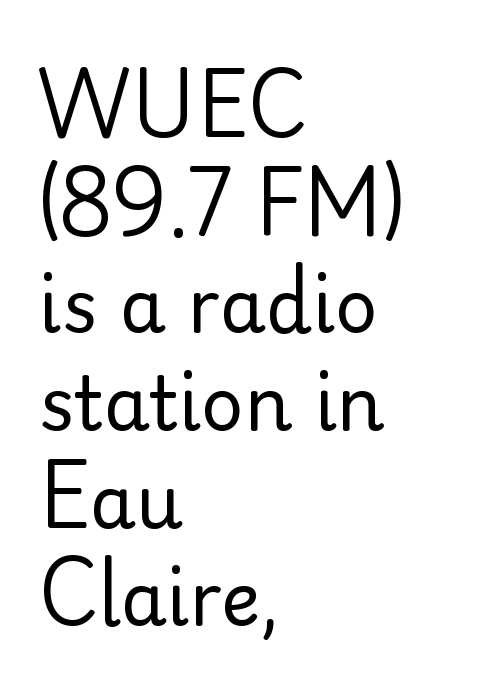
These lines are set flush left with a ragged right edge. How would I describe the line gaps? Plain and ordinary. Nothing sits at the stroke ends, so this counts as sans-serif. Each stroke keeps to a modest, everyday thickness or less. You could not count columns in this text — the font is proportionally spaced. Students, note that the glyphs here touch the page at normal intervals.
